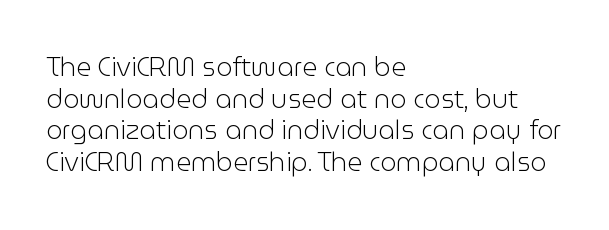
{"italic": "no", "bold": "no", "underline": "no", "align": "left", "line_spacing_ratio": 1.22, "letter_spacing": "normal", "letter_spacing_em": 0.0, "glyph_px": 26}
